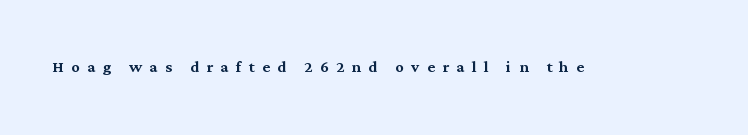
This sample uses an upright cut, with every glyph sitting square on the baseline. The space directly below the letters is spotless. Honestly, the letter spacing is so wide it's the main thing you notice.
